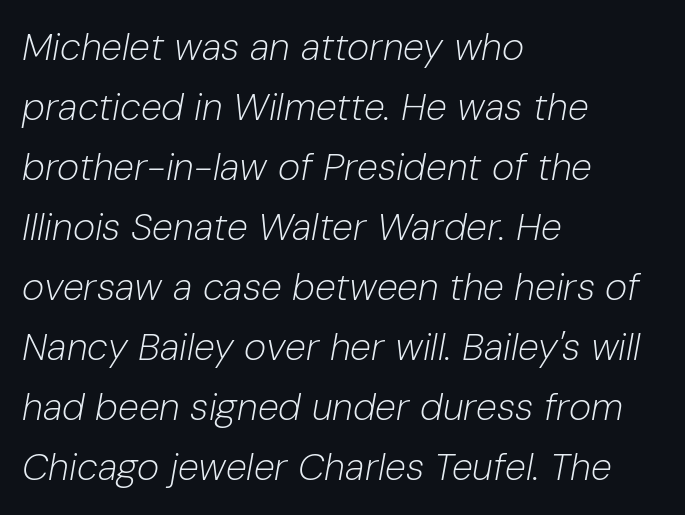
{"italic": "yes", "lean": "right", "slant_degrees": 10, "bold": "no", "weight": "light", "width": "normal", "stroke_contrast": "low", "x_height": "medium", "monospaced": "no", "underline": "no", "align": "left", "line_spacing": "normal", "line_spacing_ratio": 1.58, "letter_spacing": "normal", "letter_spacing_em": 0.0, "glyph_px": 38}
